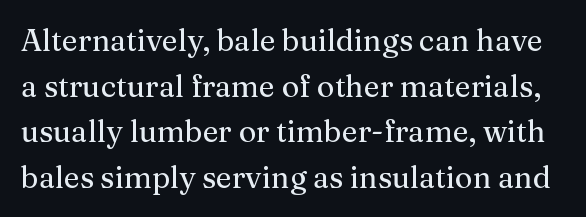
Observe the serifs anchoring each vertical stroke in this sample. Look at the tracking — it's just the regular setting, nothing added. The space between consecutive lines is moderate. These lines were composed using upright roman letters. Do the characters align in a grid? No, the font is proportional. The strip under each line holds only bare page.
